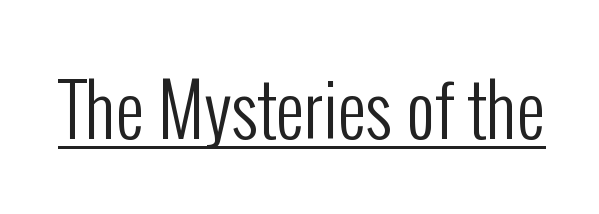
The image shows 71 px regular-weight, condensed sans-serif type, upright; set normal letter spacing, underlined; low stroke contrast and a medium x-height.
